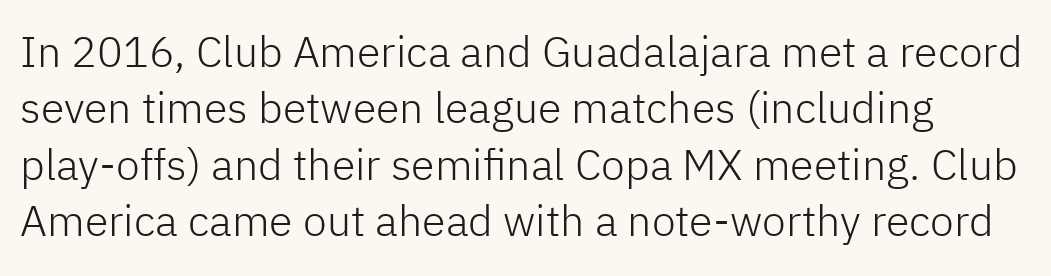
The image shows 43 px light sans-serif type, upright; set normal line spacing (1.31x), normal letter spacing, not underlined; low stroke contrast and a medium x-height.
